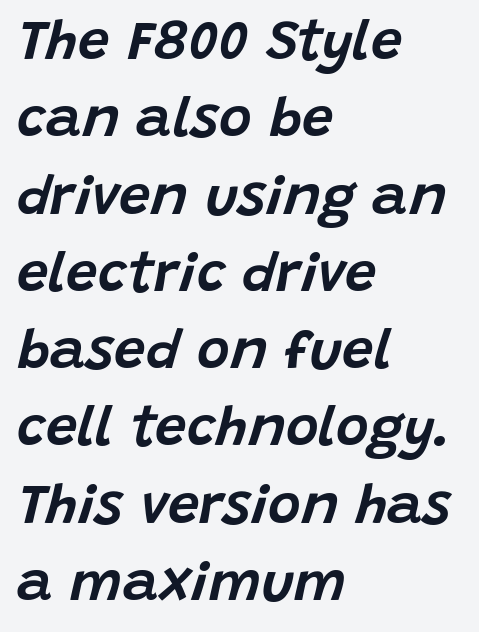
Notice how the passage keeps a crisp vertical edge on the left only. Horizontal bands of white between lines are of average thickness. Is the letter spacing exaggerated? No — it looks like the ordinary default. Note the varied advance widths — an 'i' is clearly narrower than an 'm'.
